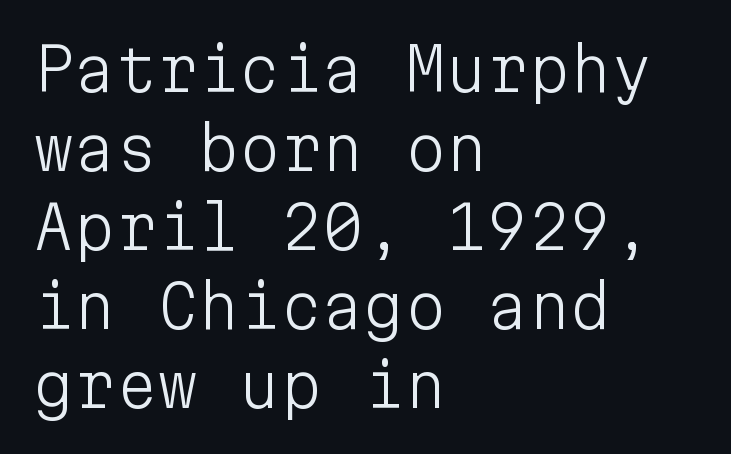
{"serif": "no", "italic": "no", "bold": "no", "weight": "light", "width": "normal", "stroke_contrast": "low", "x_height": "medium", "monospaced": "yes", "underline": "no", "align": "left", "line_spacing": "normal", "line_spacing_ratio": 1.34, "letter_spacing": "normal", "letter_spacing_em": 0.0, "glyph_px": 59}
